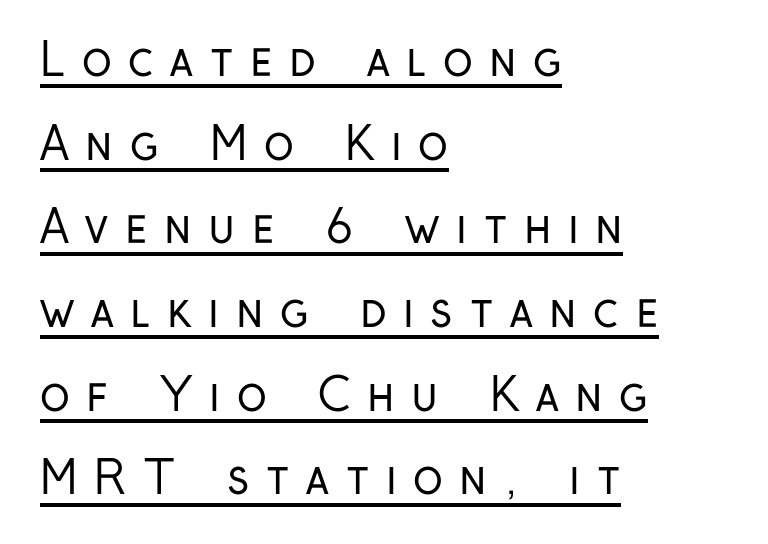
The image shows 45 px regular-weight, condensed sans-serif type, upright; set left-aligned, line spacing 1.86x, unusually wide letter spacing (+0.37 em), underlined; low stroke contrast and a medium x-height.
